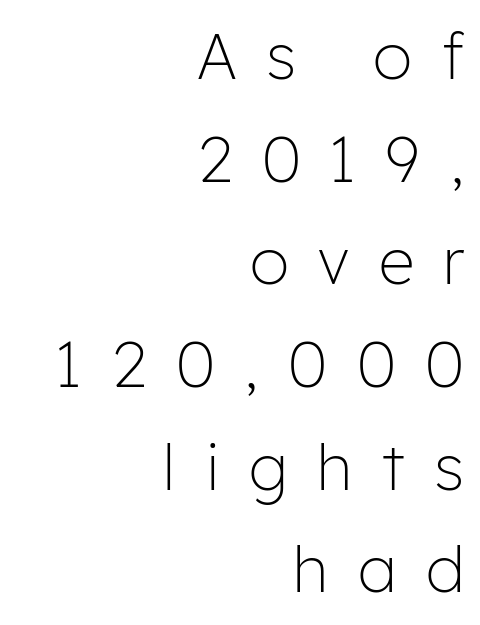
Substantial extra tracking has been applied to these lines. No heavy texture on the line: the type isn't bold. Unlike a traditional serif, this face leaves its strokes unadorned. The designer left line spacing at the default.
